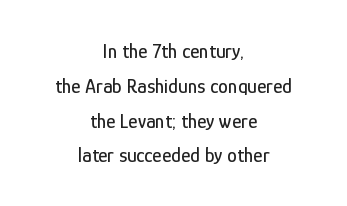
Q: Is the text italic (slanted)? A: No, it is upright.
Q: Is the text underlined? A: No.
Q: How is the paragraph aligned? A: Centered.
Q: Is the spacing between letters normal or unusually wide? A: Normal.
